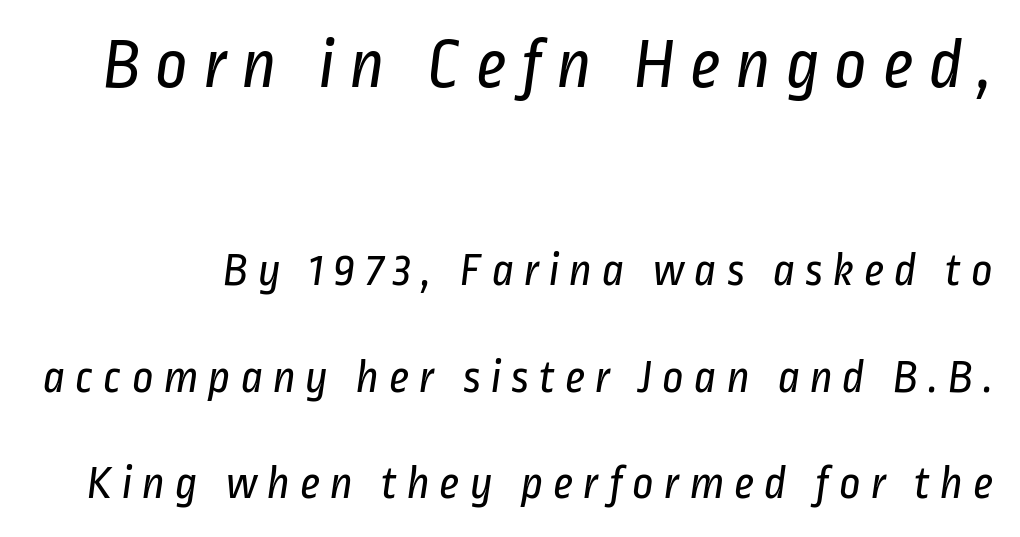
Short note: letters widely spaced. Honestly, there is no underline to notice here at all. The line-height multiplier appears high, well above default. Proportional: the letters do not fall into vertical columns. Compared with a typical body face, this is equally light or lighter still.
